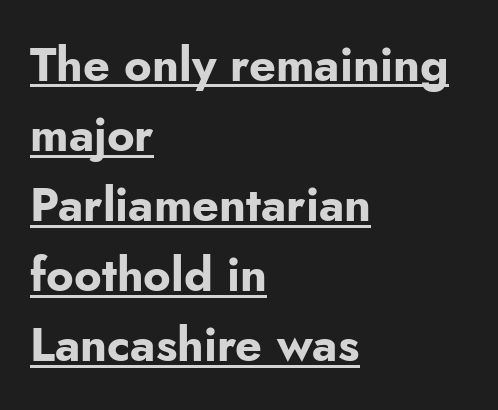
Q: Is the text bold? A: Yes.
Q: Is the text italic (slanted)? A: No, it is upright.
Q: Is the typeface a serif or a sans-serif typeface? A: Sans-serif.
Q: Is the text underlined? A: Yes.
Q: How is the paragraph aligned? A: Left-aligned.
Q: Is the spacing between letters normal or unusually wide? A: Normal.
Q: Is the spacing between lines tight, normal or loose? A: Normal.
Q: Width (condensed, normal, or wide)? A: Normal.
Q: Stroke contrast? A: Low.
Q: x-height? A: Small.
Q: Monospaced? A: No.
